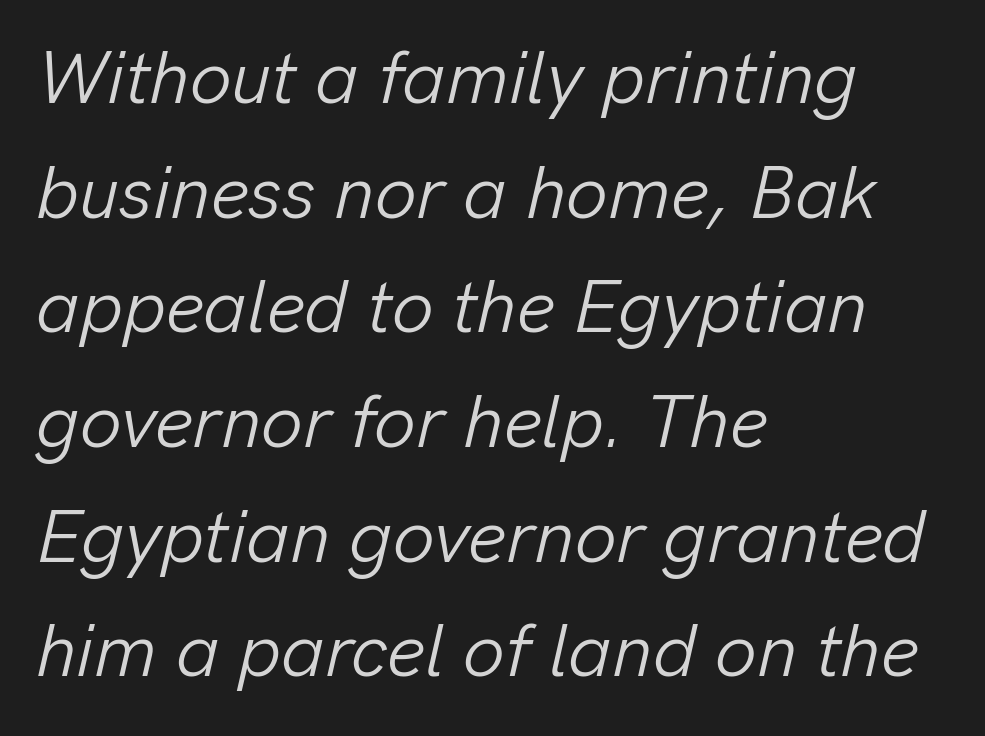
{"italic": "yes", "lean": "right", "slant_degrees": 13, "bold": "no", "weight": "light", "width": "normal", "stroke_contrast": "low", "x_height": "medium", "monospaced": "no", "underline": "no", "align": "left", "line_spacing": "normal", "line_spacing_ratio": 1.55, "letter_spacing": "normal", "letter_spacing_em": 0.0, "glyph_px": 74}
